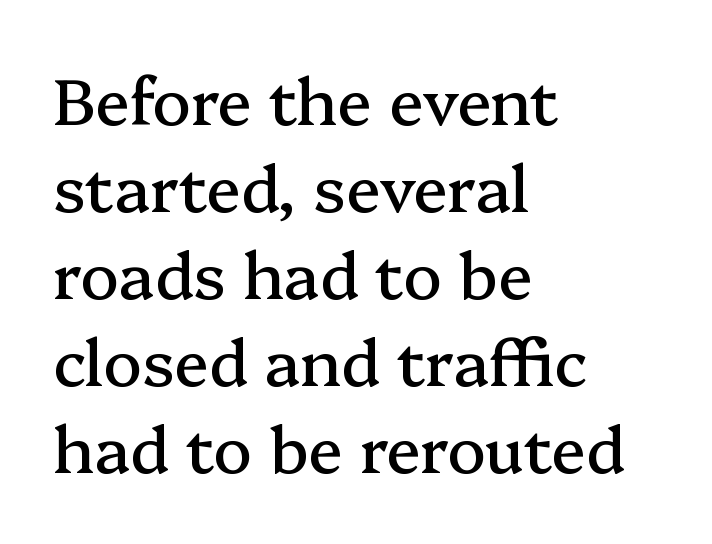
The image shows 64 px serif type, upright; set left-aligned, normal line spacing (1.36x), normal letter spacing, not underlined; medium stroke contrast and a medium x-height.
